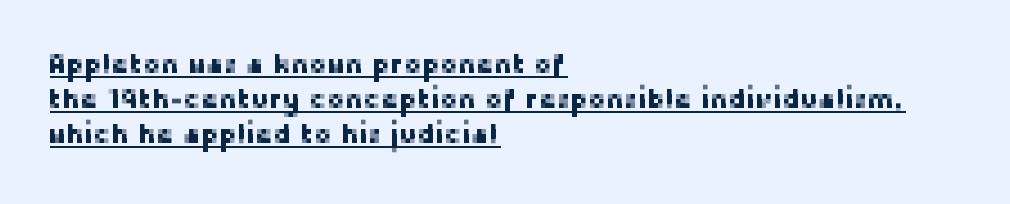
Does a line run under the words? Yes, clearly. Short and long lines alike share a common starting point at left. Ordinary non-slanted type is in use. Honestly, the row spacing looks completely unremarkable. In terms of letterspacing, this is plain default setting.
